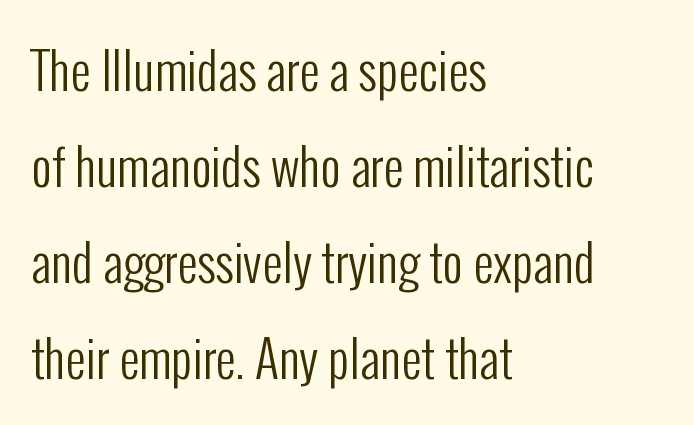
The image shows 50 px regular-weight, condensed sans-serif type, upright; set left-aligned, loose line spacing (1.92x), normal letter spacing, not underlined; low stroke contrast and a medium x-height.
